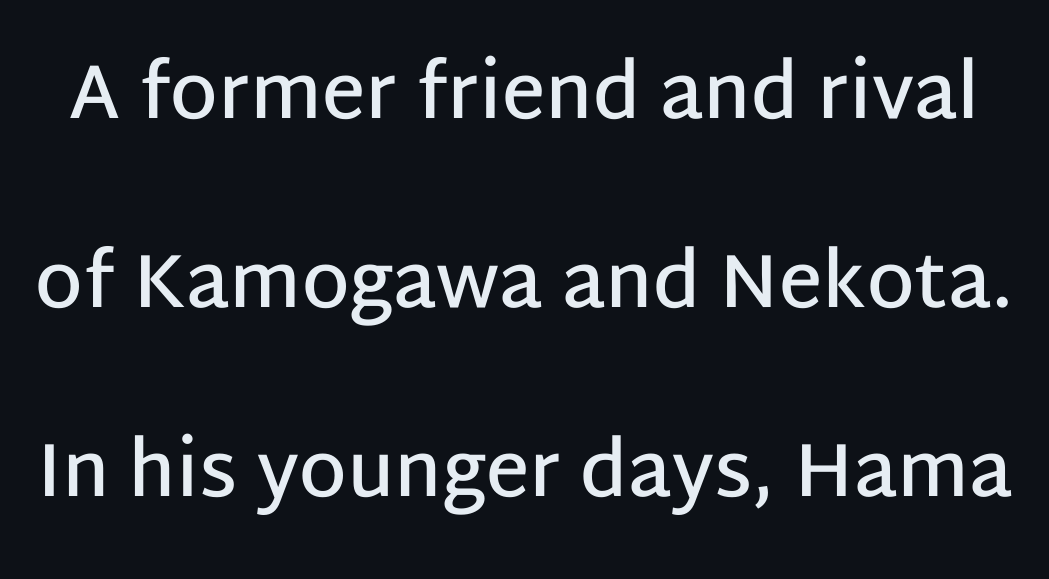
Every character sits straight up, as roman type does. Proportional: the letters do not fall into vertical columns. Nobody touched the tracking dial on this one. The face used here is a semibold: visibly heavier than regular, lighter than bold.
